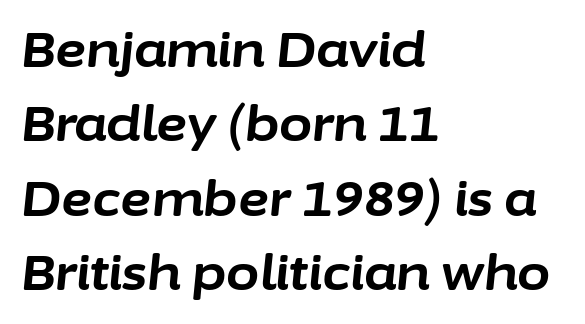
The passage is arranged the way most books set body copy — flush left. Anything drawn beneath the words? Only blank space. One glance says typical: line gaps are just what's usual. Weight: bold.
